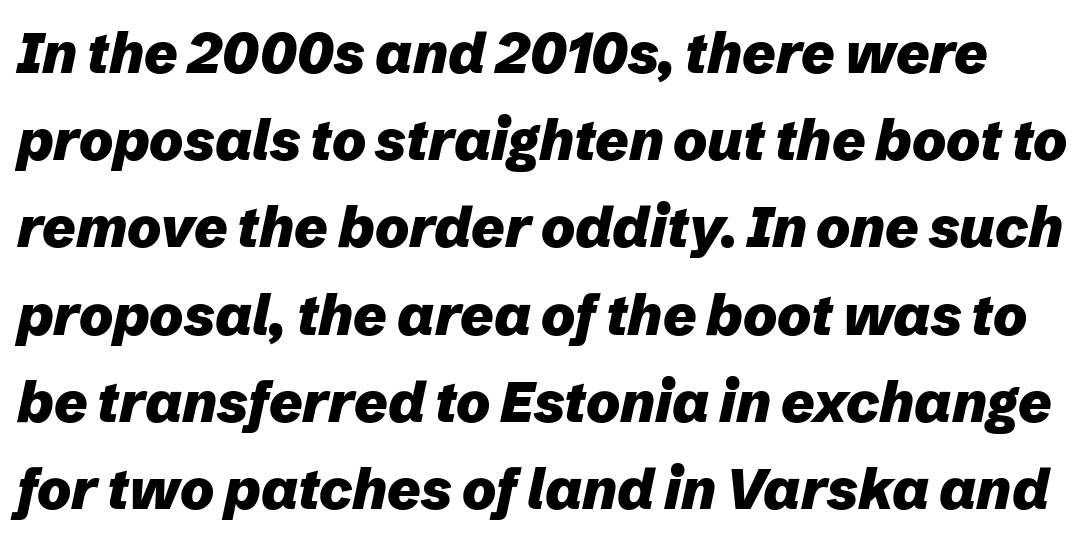
Honestly, the letter spacing is just normal — you wouldn't notice it. Style check: oblique. Each glyph is drawn with heavy, bold strokes. The passage shown is typed in a proportional face where columns would drift.
